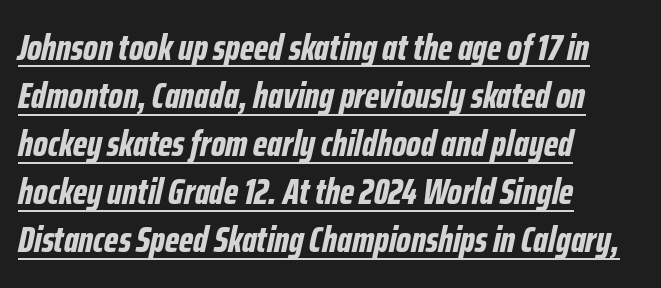
The image shows 37 px bold, condensed type, italic (leaning right); set left-aligned, normal line spacing (1.3x), normal letter spacing, underlined; low stroke contrast and a medium x-height.
